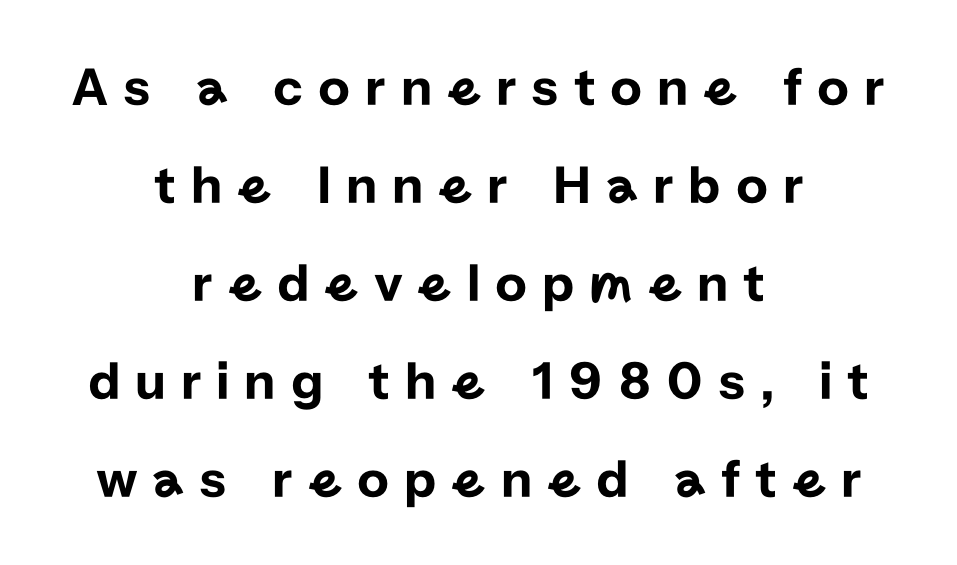
Is this a sans? Yes — the strokes have no serifs. Nope, not italic — everything's standing straight. Do the characters align in a grid? No, the font is proportional. These lines are centered, leaving both edges ragged. The space directly below the letters is spotless. Someone cranked the tracking dial way up on this one.
